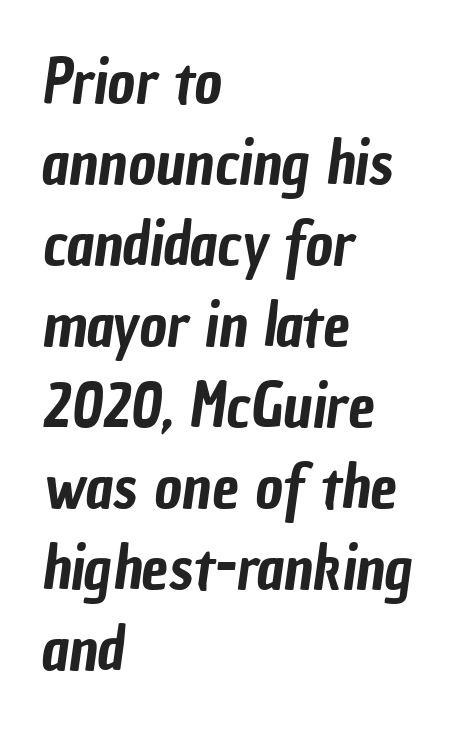
The image shows 60 px condensed sans-serif type; set left-aligned, normal line spacing (1.35x), normal letter spacing, not underlined; low stroke contrast and a medium x-height.
